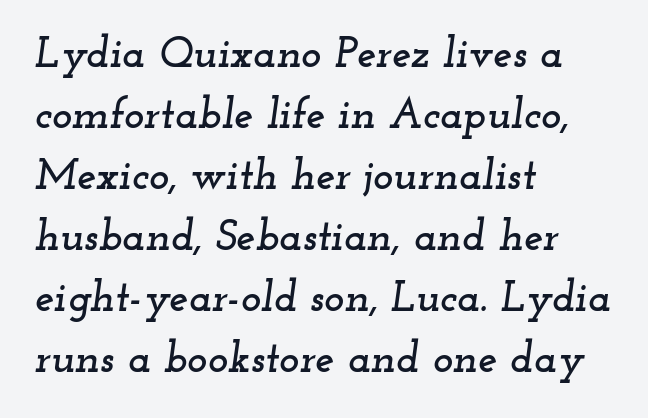
Typographically, this falls in the serif category. Underlining? Definitely not there. The whole block is typeset with a tilt. The face used here is proportionally spaced, like ordinary book or web type.
